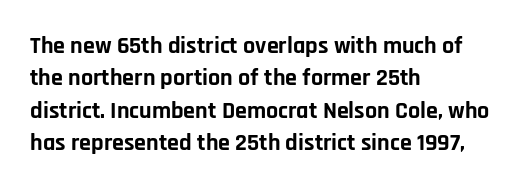
Whoever set this chose a conventional vertical rhythm. Emphasis by weight is at full strength: bold. The setting favours the left margin, as ordinary paragraphs usually do. Glance below the letters and you will spot only blank space. Rendered with straight, roman letterforms.
